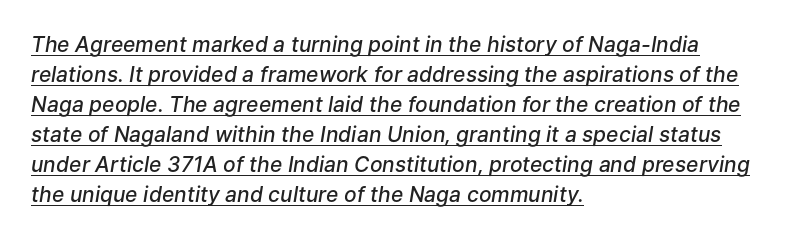
{"italic": "yes", "lean": "right", "slant_degrees": 9, "bold": "semi", "underline": "yes", "align": "left", "line_spacing": "normal", "line_spacing_ratio": 1.43, "letter_spacing": "normal", "letter_spacing_em": 0.0, "glyph_px": 21}
